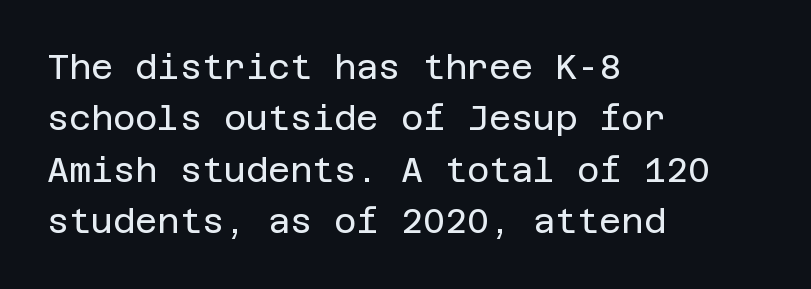
The image shows 34 px regular-weight sans-serif type, upright; set left-aligned, normal line spacing (1.51x), normal letter spacing, not underlined; low stroke contrast and a large x-height.
